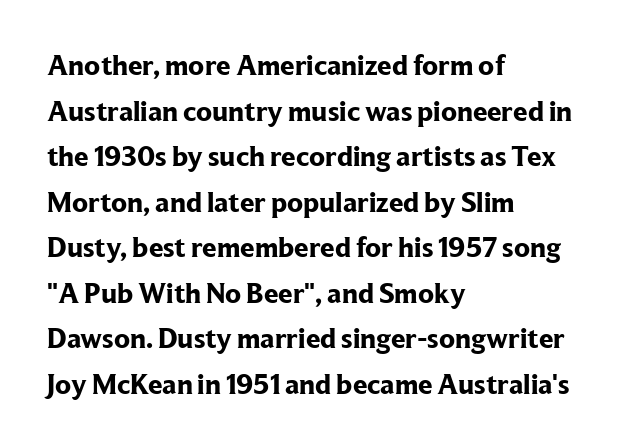
Q: Is the text bold? A: Yes.
Q: Is the text italic (slanted)? A: No, it is upright.
Q: Is the typeface a serif or a sans-serif typeface? A: Serif.
Q: Is the text underlined? A: No.
Q: How is the paragraph aligned? A: Left-aligned.
Q: Is the spacing between letters normal or unusually wide? A: Normal.
Q: Is the spacing between lines tight, normal or loose? A: Normal.
Q: Width (condensed, normal, or wide)? A: Normal.
Q: Stroke contrast? A: Low.
Q: x-height? A: Medium.
Q: Monospaced? A: No.
